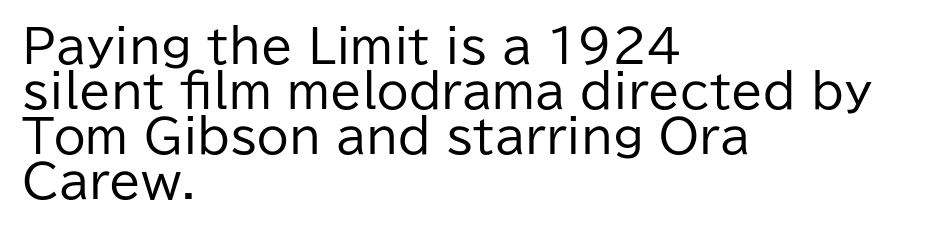
Q: Is the text bold? A: No.
Q: Is the text italic (slanted)? A: No, it is upright.
Q: Is the typeface a serif or a sans-serif typeface? A: Sans-serif.
Q: Is the text underlined? A: No.
Q: How is the paragraph aligned? A: Left-aligned.
Q: Is the spacing between letters normal or unusually wide? A: Normal.
Q: Is the spacing between lines tight, normal or loose? A: Tight.
Q: Width (condensed, normal, or wide)? A: Normal.
Q: Stroke contrast? A: Low.
Q: x-height? A: Medium.
Q: Monospaced? A: No.
